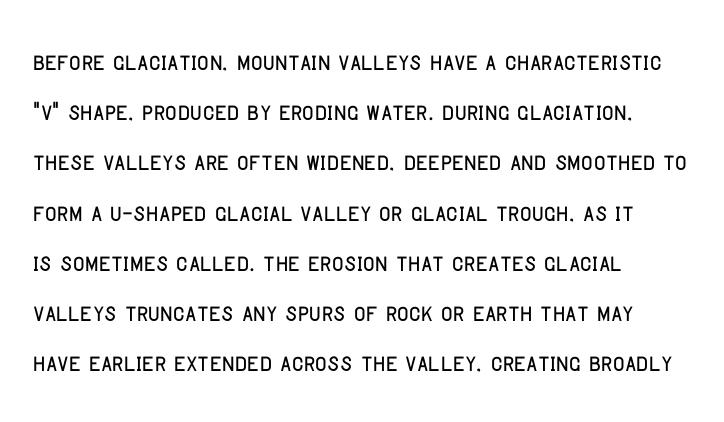
Q: Is the text italic (slanted)? A: No, it is upright.
Q: Is the typeface a serif or a sans-serif typeface? A: Sans-serif.
Q: Is the text underlined? A: No.
Q: How is the paragraph aligned? A: Left-aligned.
Q: Is the spacing between letters normal or unusually wide? A: Normal.
Q: Is the spacing between lines tight, normal or loose? A: Normal.
Q: Width (condensed, normal, or wide)? A: Condensed.
Q: Stroke contrast? A: Low.
Q: x-height? A: Large.
Q: Monospaced? A: No.
